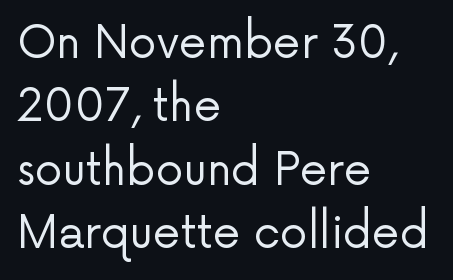
The image shows 44 px regular-weight sans-serif type, upright; set left-aligned, normal line spacing (1.44x), normal letter spacing, not underlined; low stroke contrast and a medium x-height.
